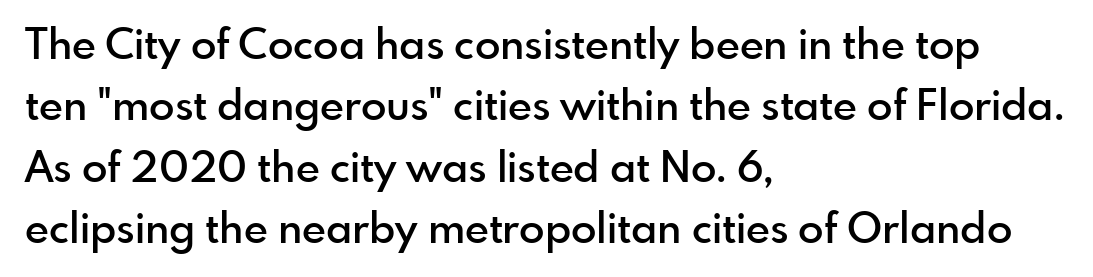
Q: Is the text bold? A: Semi-bold.
Q: Is the text italic (slanted)? A: No, it is upright.
Q: Is the typeface a serif or a sans-serif typeface? A: Sans-serif.
Q: Is the text underlined? A: No.
Q: How is the paragraph aligned? A: Left-aligned.
Q: Is the spacing between letters normal or unusually wide? A: Normal.
Q: Is the spacing between lines tight, normal or loose? A: Normal.
Q: Width (condensed, normal, or wide)? A: Normal.
Q: x-height? A: Small.
Q: Monospaced? A: No.
